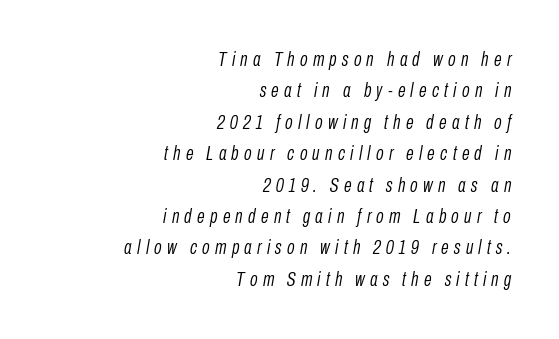
{"italic": "yes", "lean": "right", "slant_degrees": 10, "bold": "no", "underline": "no", "align": "right", "line_spacing": "normal", "line_spacing_ratio": 1.57, "letter_spacing": "wide", "letter_spacing_em": 0.26, "glyph_px": 20}
